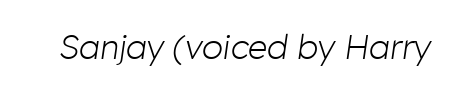
Q: Is the text bold? A: No.
Q: Is the text italic (slanted)? A: Yes, it leans right by about 8 degrees.
Q: Is the text underlined? A: No.
Q: Is the spacing between letters normal or unusually wide? A: Normal.
Q: Width (condensed, normal, or wide)? A: Normal.
Q: Stroke contrast? A: Low.
Q: x-height? A: Medium.
Q: Monospaced? A: No.
